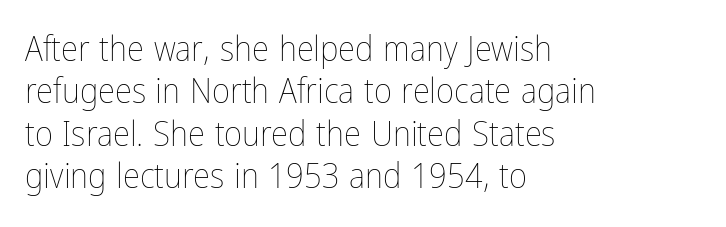
The image shows 35 px thin, condensed type, upright; set left-aligned, line spacing 1.21x, normal letter spacing, not underlined; low stroke contrast and a medium x-height.
